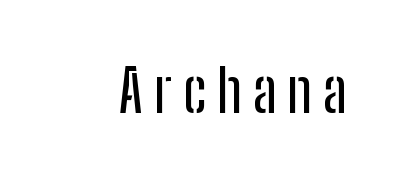
The image shows 59 px condensed sans-serif type, upright; set not underlined; low stroke contrast and a medium x-height.
